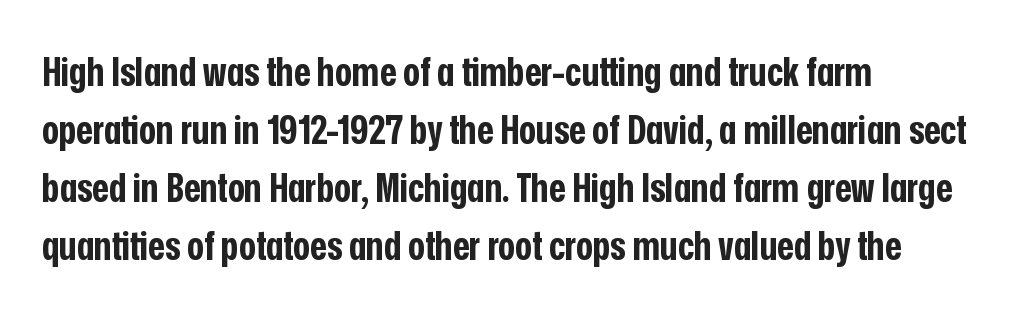
{"serif": "no", "italic": "no", "bold": "yes", "weight": "bold", "width": "condensed", "stroke_contrast": "low", "x_height": "medium", "monospaced": "no", "underline": "no", "align": "left", "line_spacing": "normal", "line_spacing_ratio": 1.45, "letter_spacing": "normal", "letter_spacing_em": 0.0, "glyph_px": 40}
